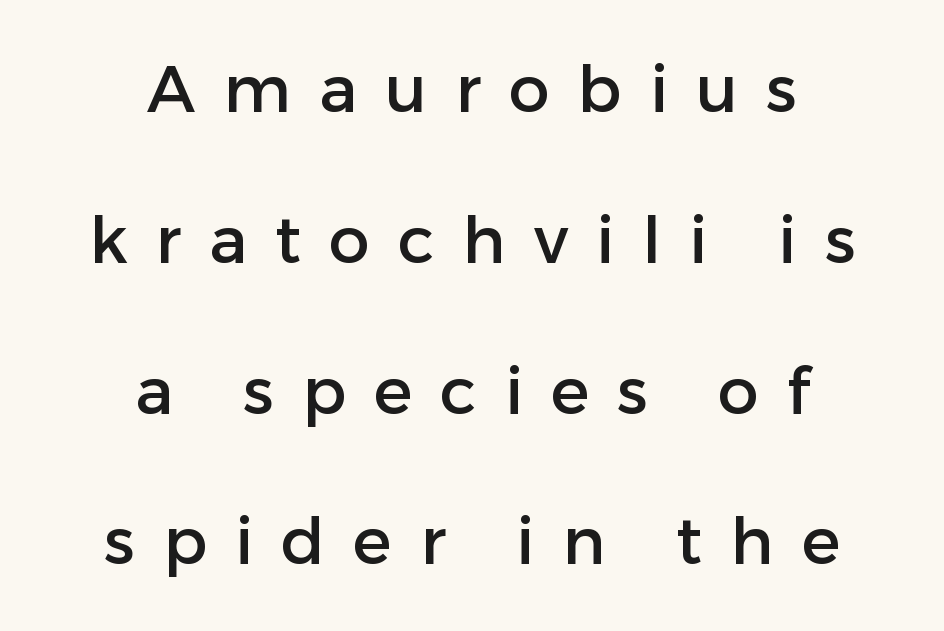
The image shows 65 px sans-serif type, upright; set centered, loose line spacing (2.32x), unusually wide letter spacing (+0.43 em), not underlined; low stroke contrast and a medium x-height.
